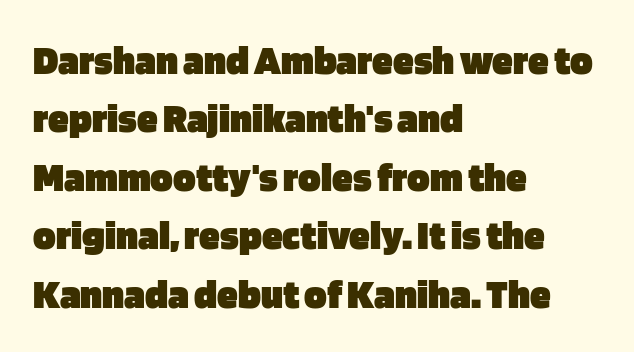
The leading is moderate, giving the passage an even texture. Does extra space separate the letters? No, they use regular spacing. This is the regular roman posture of the typeface. Notice how the passage keeps a crisp vertical edge on the left only. Summary of weight: heavy, a full bold.
